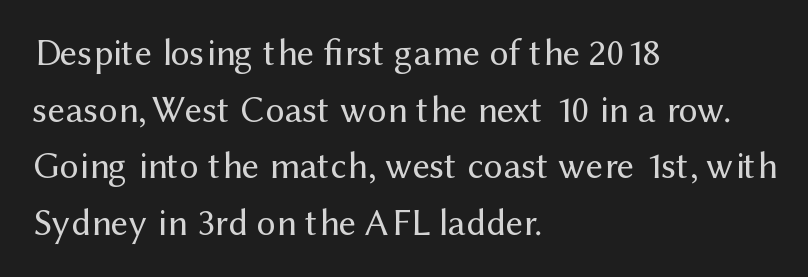
{"serif": "no", "italic": "no", "bold": "no", "weight": "regular", "width": "normal", "stroke_contrast": "medium", "x_height": "medium", "monospaced": "no", "underline": "no", "align": "left", "line_spacing": "normal", "line_spacing_ratio": 1.49, "letter_spacing": "normal", "letter_spacing_em": 0.0, "glyph_px": 38}
